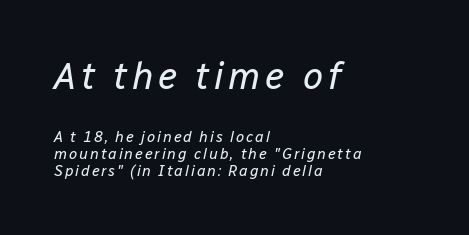
The image shows 37 px regular-weight type, italic (leaning right); set left-aligned, line spacing 1.16x, not underlined; the first (top) block is 2.47x larger; low stroke contrast and a medium x-height.
